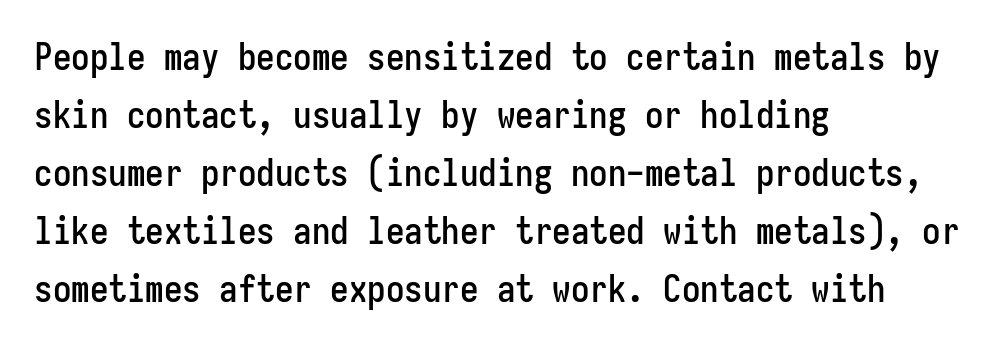
Q: Is the text italic (slanted)? A: No, it is upright.
Q: Is the typeface a serif or a sans-serif typeface? A: Sans-serif.
Q: Is the text underlined? A: No.
Q: How is the paragraph aligned? A: Left-aligned.
Q: Is the spacing between letters normal or unusually wide? A: Normal.
Q: Is the spacing between lines tight, normal or loose? A: Normal.
Q: Width (condensed, normal, or wide)? A: Condensed.
Q: Stroke contrast? A: Low.
Q: x-height? A: Medium.
Q: Monospaced? A: Yes.
